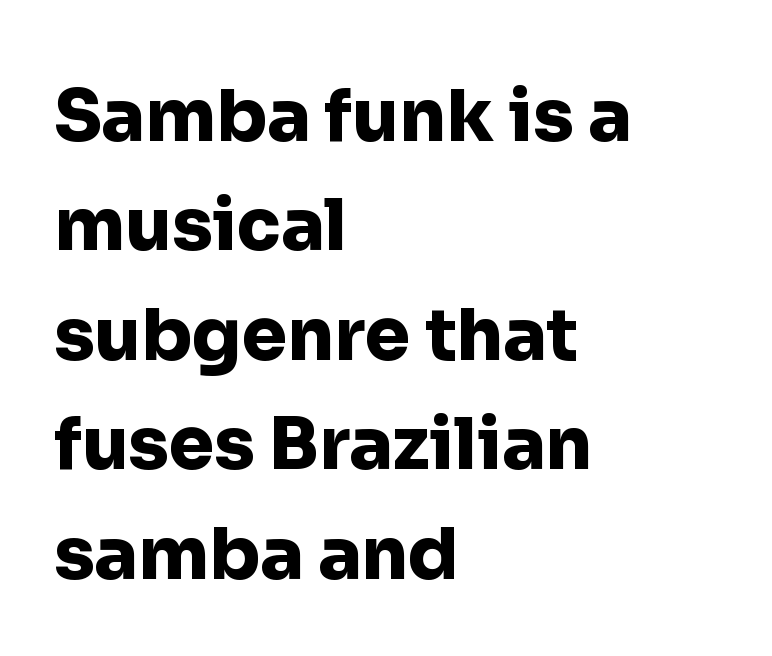
The image shows 72 px heavy sans-serif type, upright; set left-aligned, normal line spacing (1.52x), normal letter spacing, not underlined; low stroke contrast and a medium x-height.
